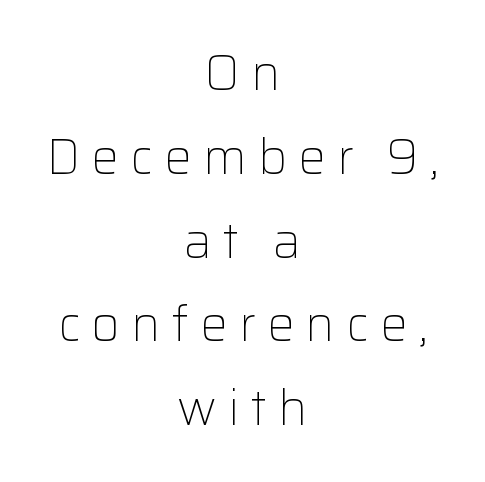
The image shows 49 px light sans-serif type, upright; set centered, line spacing 1.71x, unusually wide letter spacing (+0.23 em), not underlined; low stroke contrast and a medium x-height.
